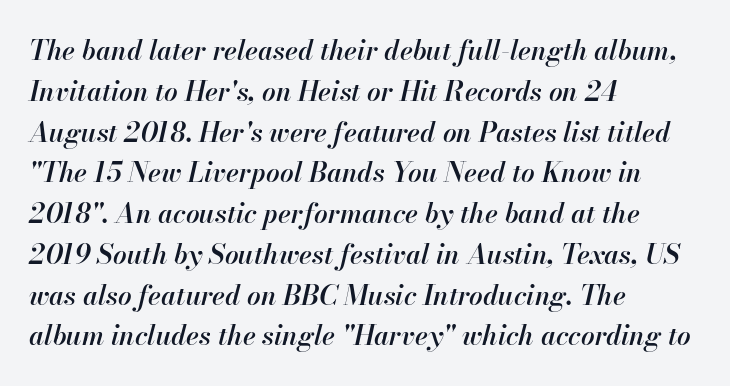
The image shows 27 px text type, italic (leaning right); set left-aligned, normal line spacing (1.51x), normal letter spacing, not underlined.
